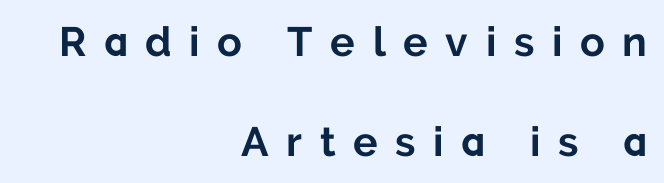
{"serif": "no", "italic": "no", "bold": "yes", "weight": "bold", "width": "normal", "stroke_contrast": "low", "x_height": "medium", "monospaced": "no", "underline": "no", "align": "right", "line_spacing": "loose", "line_spacing_ratio": 2.43, "letter_spacing": "wide", "letter_spacing_em": 0.43, "glyph_px": 41}
